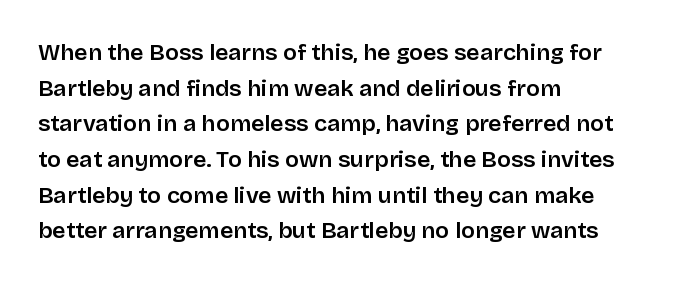
Notice how the passage keeps a crisp vertical edge on the left only. You could call the tracking neutral — neither tight nor loose. Compared with an ordinary text face, these strokes are moderately heavier — a semibold. No italicization has been applied; the sample stays upright.
